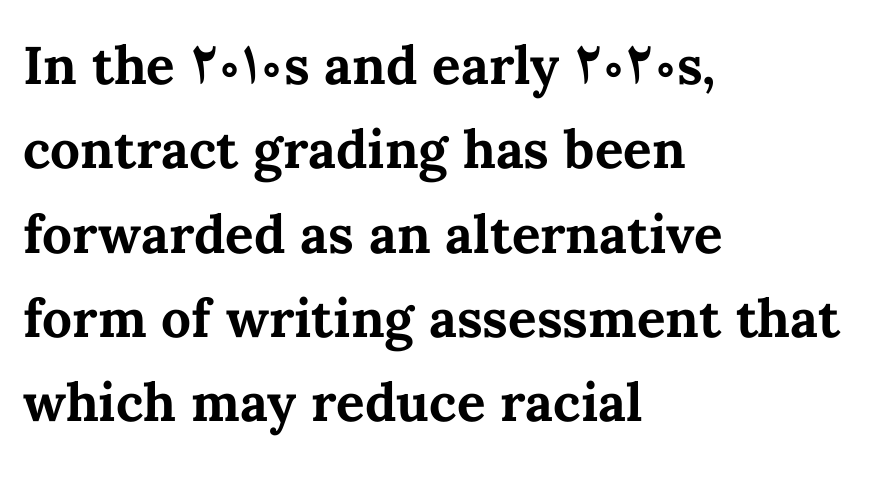
Q: Is the text bold? A: Yes.
Q: Is the text italic (slanted)? A: No, it is upright.
Q: Is the text underlined? A: No.
Q: How is the paragraph aligned? A: Left-aligned.
Q: Is the spacing between letters normal or unusually wide? A: Normal.
Q: Is the spacing between lines tight, normal or loose? A: Normal.
Q: Width (condensed, normal, or wide)? A: Normal.
Q: Stroke contrast? A: Medium.
Q: x-height? A: Medium.
Q: Monospaced? A: No.
